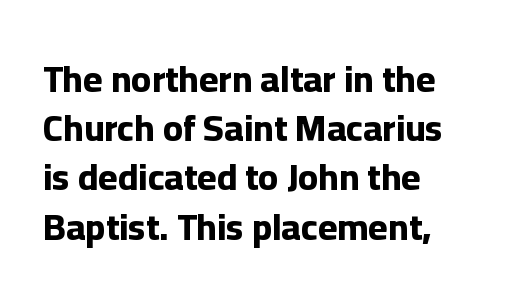
The image shows 37 px bold sans-serif type, upright; set left-aligned, normal line spacing (1.33x), normal letter spacing, not underlined; low stroke contrast and a medium x-height.
